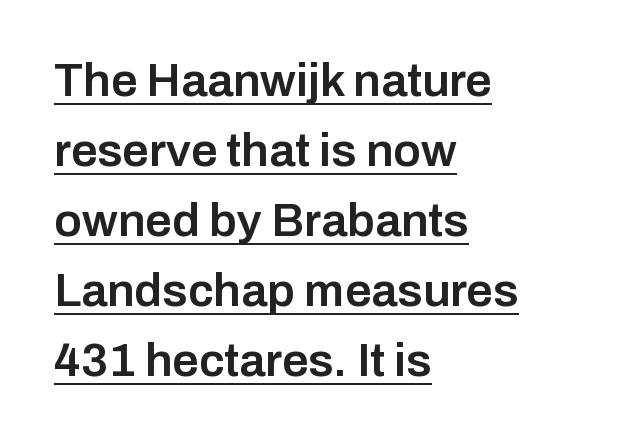
Is this a sans? Yes — the strokes have no serifs. Every word sits above its own underline. Interline gaps are of average width in this sample. Note the varied advance widths — an 'i' is clearly narrower than an 'm'. These lines keep a tight, regular rhythm from letter to letter.
